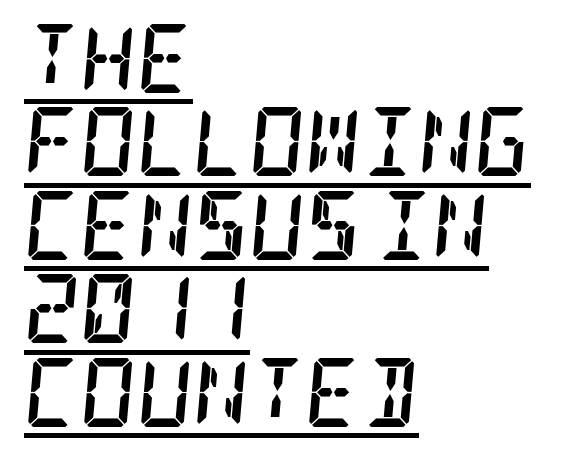
The image shows 69 px semibold, condensed serif type, italic (leaning right); set left-aligned, line spacing 1.21x, normal letter spacing, underlined; low stroke contrast and a large x-height.
